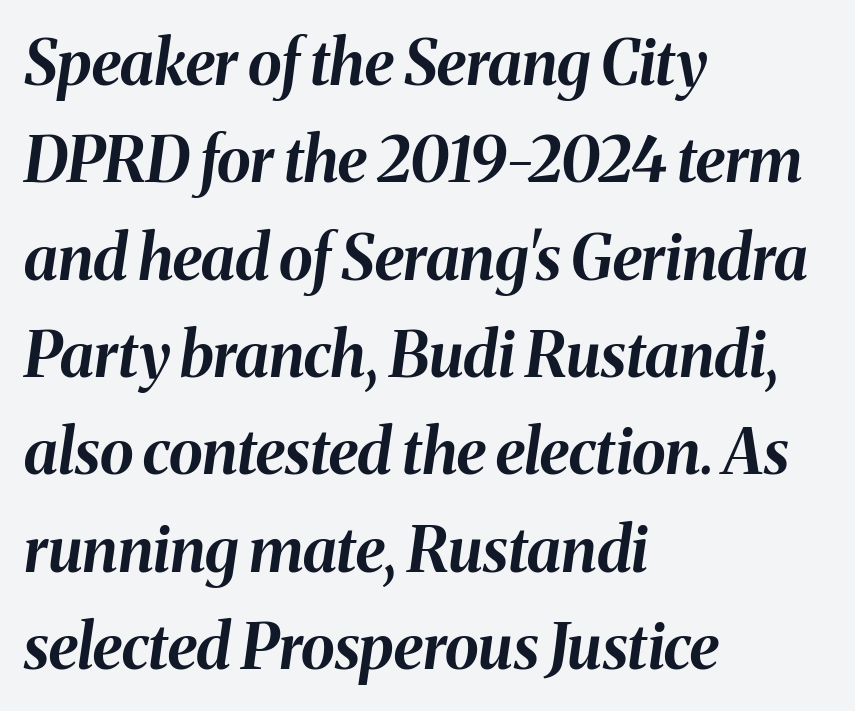
{"italic": "yes", "lean": "right", "slant_degrees": 8, "bold": "yes", "weight": "bold", "width": "normal", "stroke_contrast": "medium", "x_height": "medium", "monospaced": "no", "underline": "no", "align": "left", "line_spacing": "normal", "line_spacing_ratio": 1.57, "letter_spacing": "normal", "letter_spacing_em": 0.0, "glyph_px": 62}
